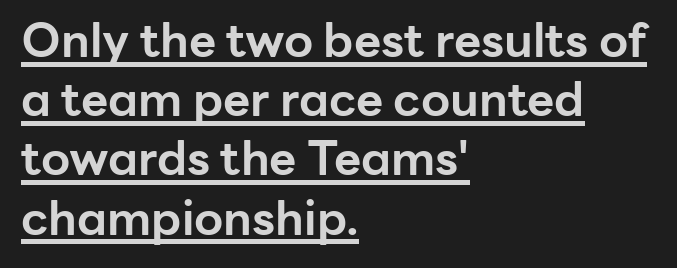
Q: Is the text bold? A: Yes.
Q: Is the text italic (slanted)? A: No, it is upright.
Q: Is the typeface a serif or a sans-serif typeface? A: Sans-serif.
Q: Is the text underlined? A: Yes.
Q: How is the paragraph aligned? A: Left-aligned.
Q: Is the spacing between letters normal or unusually wide? A: Normal.
Q: Is the spacing between lines tight, normal or loose? A: Normal.
Q: Width (condensed, normal, or wide)? A: Normal.
Q: Stroke contrast? A: Low.
Q: x-height? A: Medium.
Q: Monospaced? A: No.
